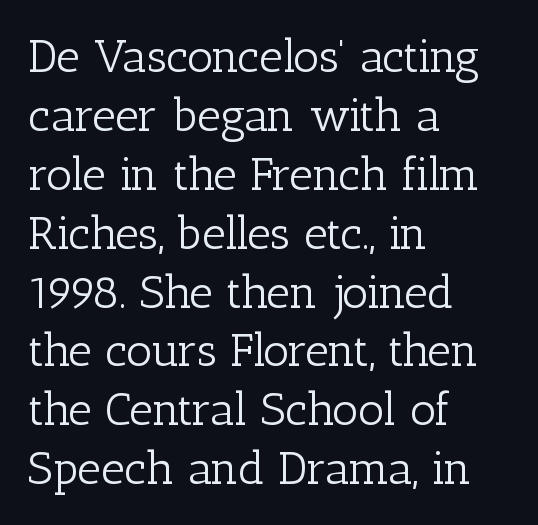
Q: Is the text bold? A: No.
Q: Is the text italic (slanted)? A: No, it is upright.
Q: Is the typeface a serif or a sans-serif typeface? A: Serif.
Q: Is the text underlined? A: No.
Q: How is the paragraph aligned? A: Left-aligned.
Q: Is the spacing between letters normal or unusually wide? A: Normal.
Q: Is the spacing between lines tight, normal or loose? A: Normal.
Q: Width (condensed, normal, or wide)? A: Normal.
Q: Stroke contrast? A: Low.
Q: x-height? A: Medium.
Q: Monospaced? A: No.
